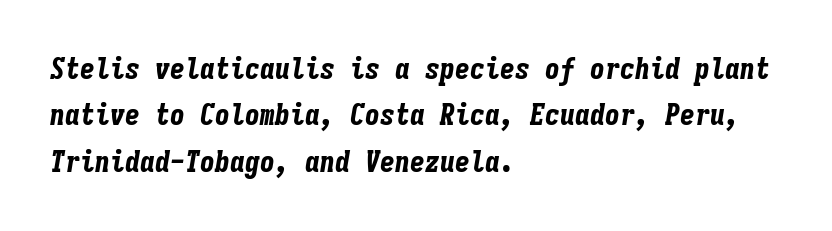
The image shows 30 px bold, condensed type, italic (leaning right), monospaced; set left-aligned, normal line spacing (1.55x), normal letter spacing, not underlined; low stroke contrast and a medium x-height.
